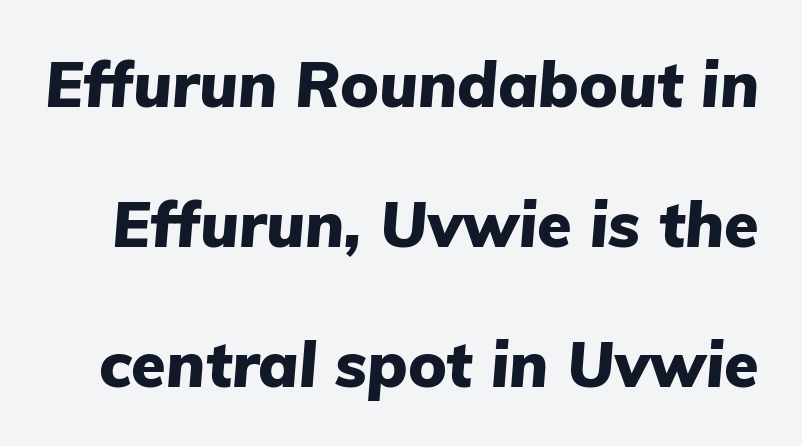
{"italic": "yes", "lean": "right", "slant_degrees": 5, "bold": "yes", "weight": "heavy", "width": "normal", "stroke_contrast": "low", "x_height": "medium", "monospaced": "no", "underline": "no", "line_spacing": "loose", "line_spacing_ratio": 2.22, "letter_spacing": "normal", "letter_spacing_em": 0.0, "glyph_px": 63}
